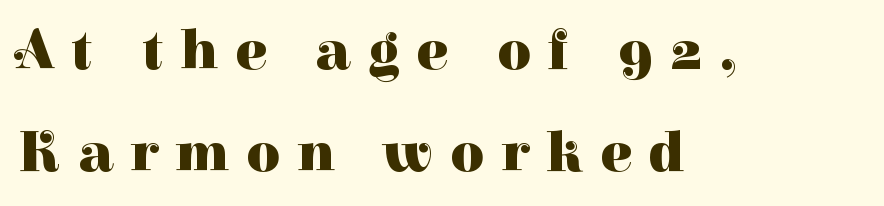
Q: Is the text bold? A: Yes.
Q: Is the text italic (slanted)? A: No, it is upright.
Q: Is the typeface a serif or a sans-serif typeface? A: Serif.
Q: Is the text underlined? A: No.
Q: How is the paragraph aligned? A: Left-aligned.
Q: Is the spacing between letters normal or unusually wide? A: Unusually wide.
Q: Width (condensed, normal, or wide)? A: Normal.
Q: Stroke contrast? A: High.
Q: x-height? A: Medium.
Q: Monospaced? A: No.
